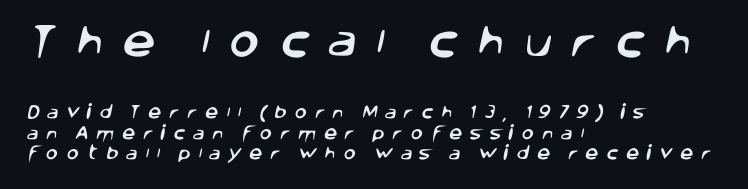
Q: Is the typeface a serif or a sans-serif typeface? A: Sans-serif.
Q: Is the text underlined? A: No.
Q: How is the paragraph aligned? A: Left-aligned.
Q: Is the spacing between letters normal or unusually wide? A: Unusually wide.
Q: Is the spacing between lines tight, normal or loose? A: Normal.
Q: Which block of text is set in a larger size, the first (top) or the second (bottom)? A: The first (top) one.
Q: Width (condensed, normal, or wide)? A: Normal.
Q: Stroke contrast? A: Low.
Q: x-height? A: Large.
Q: Monospaced? A: No.
